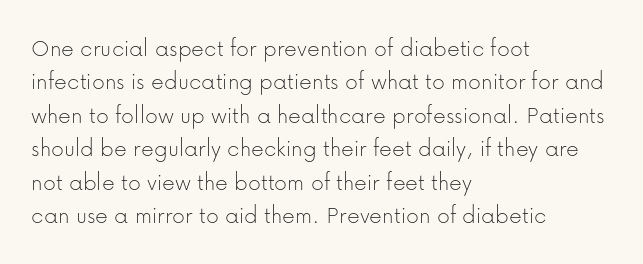
Q: Is the text bold? A: No.
Q: Is the text italic (slanted)? A: No, it is upright.
Q: Is the text underlined? A: No.
Q: How is the paragraph aligned? A: Left-aligned.
Q: Is the spacing between letters normal or unusually wide? A: Normal.
Q: Is the spacing between lines tight, normal or loose? A: Normal.
